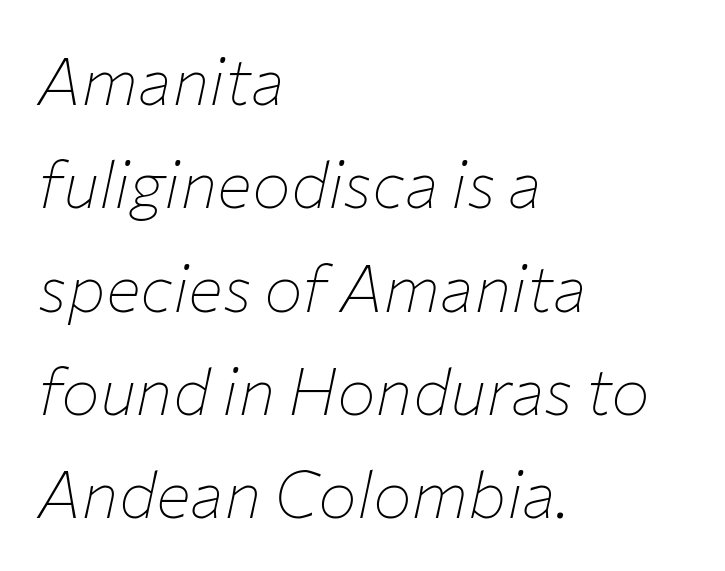
The image shows 65 px thin type, italic (leaning right); set left-aligned, normal line spacing (1.59x), normal letter spacing, not underlined; low stroke contrast and a medium x-height.
